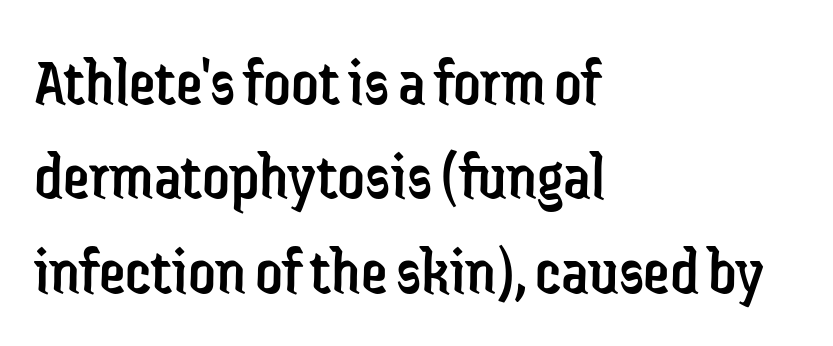
{"serif": "no", "italic": "no", "bold": "no", "weight": "regular", "width": "condensed", "stroke_contrast": "low", "x_height": "medium", "monospaced": "no", "underline": "no", "align": "left", "line_spacing": "normal", "line_spacing_ratio": 1.41, "letter_spacing": "normal", "letter_spacing_em": 0.0, "glyph_px": 67}
